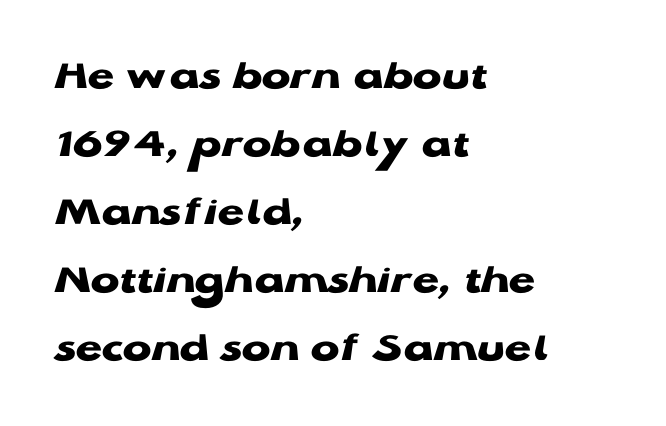
Q: Is the text bold? A: Yes.
Q: Is the text italic (slanted)? A: No, it is upright.
Q: Is the typeface a serif or a sans-serif typeface? A: Sans-serif.
Q: Is the text underlined? A: No.
Q: How is the paragraph aligned? A: Left-aligned.
Q: Is the spacing between letters normal or unusually wide? A: Normal.
Q: Is the spacing between lines tight, normal or loose? A: Normal.
Q: Width (condensed, normal, or wide)? A: Wide.
Q: Stroke contrast? A: Low.
Q: x-height? A: Medium.
Q: Monospaced? A: No.
